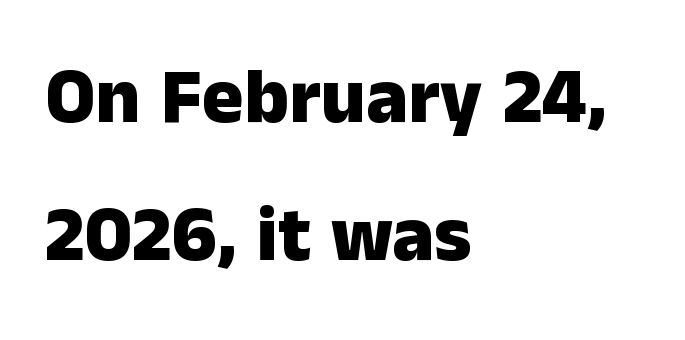
Q: Is the text bold? A: Yes.
Q: Is the text italic (slanted)? A: No, it is upright.
Q: Is the typeface a serif or a sans-serif typeface? A: Sans-serif.
Q: Is the text underlined? A: No.
Q: How is the paragraph aligned? A: Left-aligned.
Q: Is the spacing between letters normal or unusually wide? A: Normal.
Q: Width (condensed, normal, or wide)? A: Normal.
Q: Stroke contrast? A: Low.
Q: x-height? A: Medium.
Q: Monospaced? A: No.
